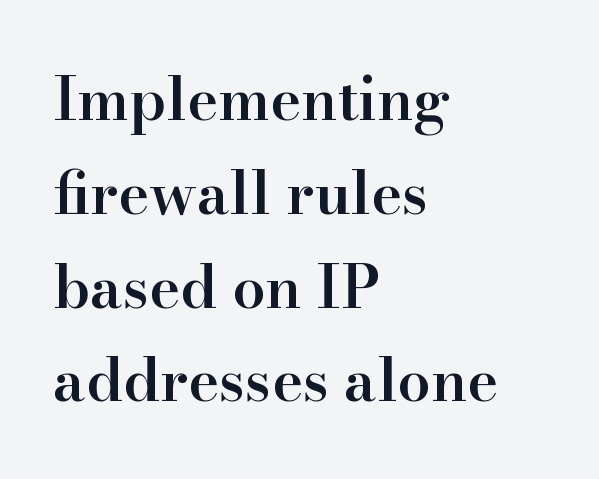
{"serif": "yes", "italic": "no", "bold": "semi", "weight": "semibold", "width": "normal", "stroke_contrast": "high", "x_height": "small", "monospaced": "no", "underline": "no", "align": "left", "line_spacing": "normal", "line_spacing_ratio": 1.59, "letter_spacing": "normal", "letter_spacing_em": 0.0, "glyph_px": 59}
